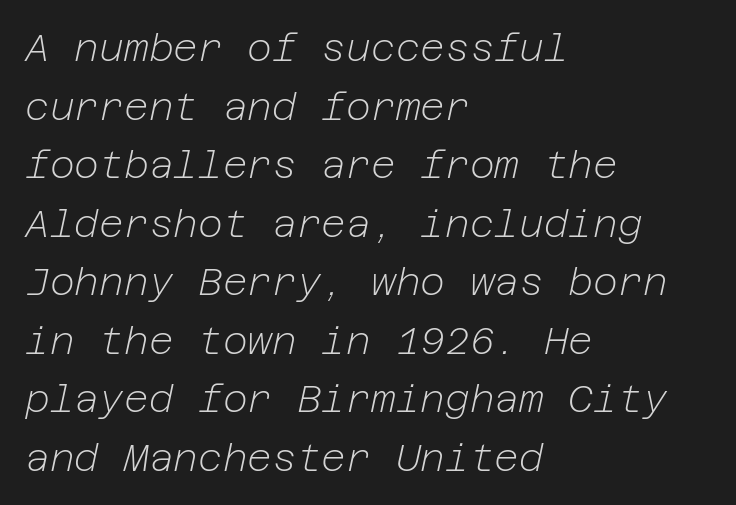
{"italic": "yes", "lean": "right", "slant_degrees": 12, "bold": "no", "weight": "light", "width": "normal", "stroke_contrast": "low", "x_height": "medium", "underline": "no", "align": "left", "line_spacing": "normal", "line_spacing_ratio": 1.54, "letter_spacing": "normal", "letter_spacing_em": 0.0, "glyph_px": 38}
